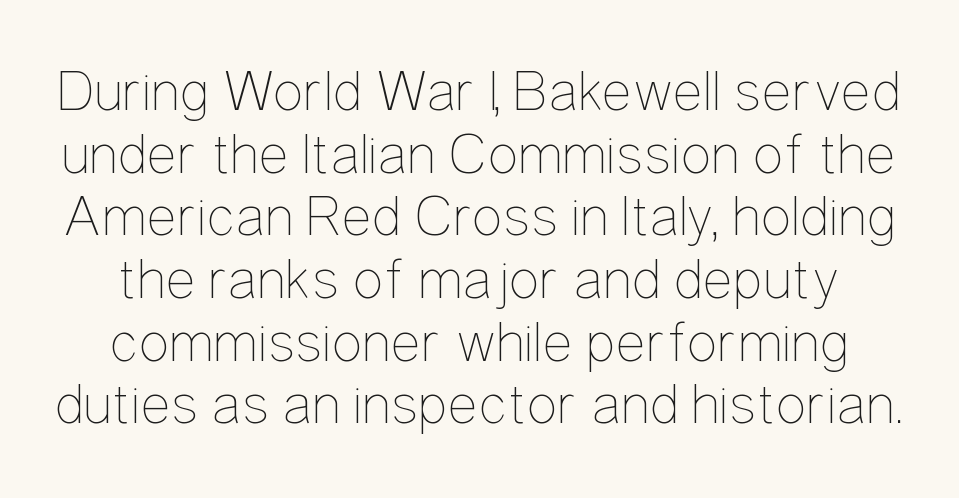
{"italic": "no", "bold": "no", "weight": "thin", "width": "condensed", "stroke_contrast": "low", "x_height": "medium", "monospaced": "no", "underline": "no", "line_spacing": "tight", "line_spacing_ratio": 1.08, "letter_spacing": "normal", "letter_spacing_em": 0.0, "glyph_px": 58}
